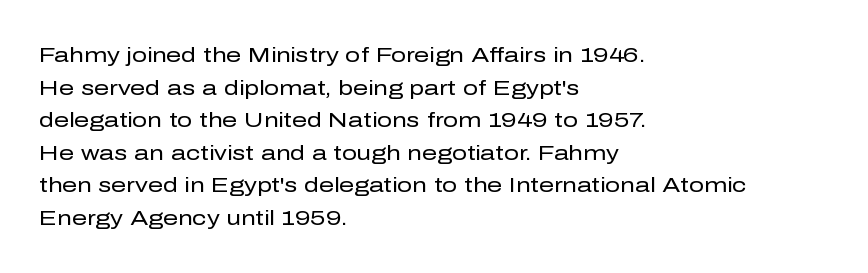
The axis of the letterforms is exactly vertical. Here the glyphs are tracked normally, forming tight word shapes. Descenders hang freely into open space. Line beginnings align vertically; line endings do not. The rows are spaced the way most documents space them.
